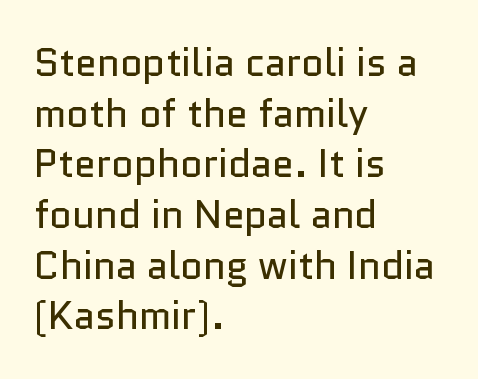
The image shows 39 px regular-weight sans-serif type, upright; set left-aligned, normal line spacing (1.3x), normal letter spacing, not underlined; low stroke contrast and a medium x-height.
